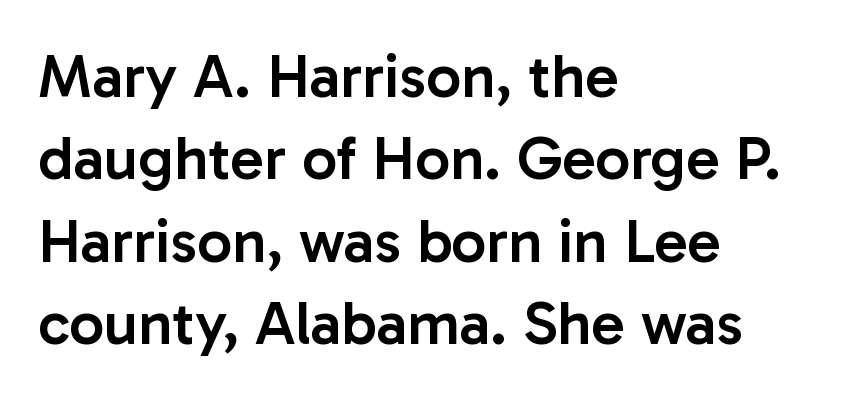
All the whitespace from short lines collects on the right. This block has exactly the height ordinary leading produces. Here the designer chose a conventional face with non-uniform glyph widths. In terms of posture, this sample is upright. Look at the stroke-to-counter ratio: somewhat heavy, a semibold. The line texture is even and compact thanks to regular tracking.
